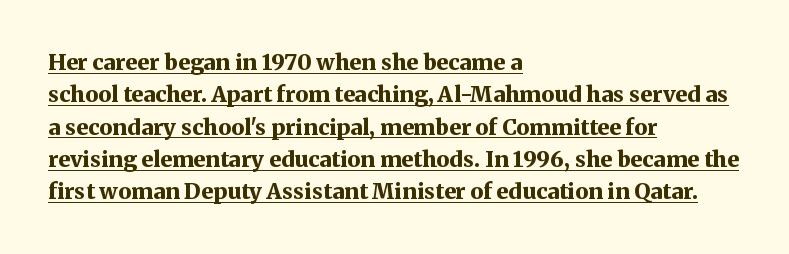
The font's upright variant was chosen for this text. The glyphs have the mass of a bold cut. Underlining? Definitely there. Observe the ordinary spacing: letters are neighbours, not strangers.
